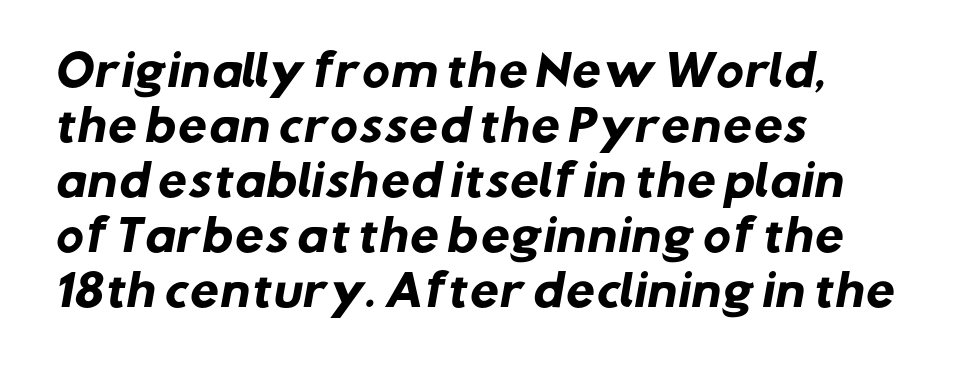
Q: Is the text bold? A: Yes.
Q: Is the typeface a serif or a sans-serif typeface? A: Sans-serif.
Q: Is the text underlined? A: No.
Q: How is the paragraph aligned? A: Left-aligned.
Q: Is the spacing between letters normal or unusually wide? A: Normal.
Q: Is the spacing between lines tight, normal or loose? A: Normal.
Q: Width (condensed, normal, or wide)? A: Normal.
Q: Stroke contrast? A: Low.
Q: x-height? A: Medium.
Q: Monospaced? A: No.
